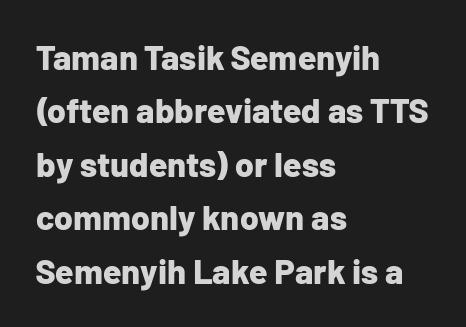
The image shows 34 px bold sans-serif type, upright; set left-aligned, normal line spacing (1.57x), normal letter spacing, not underlined; low stroke contrast and a medium x-height.
